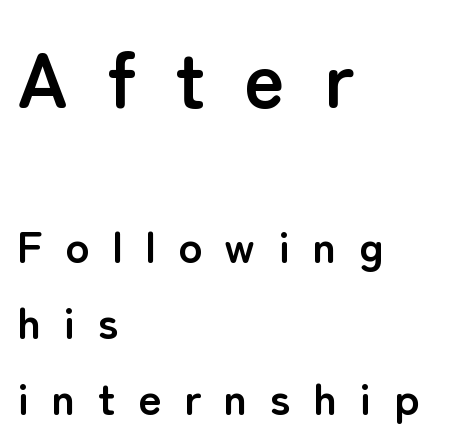
{"serif": "no", "italic": "no", "bold": "yes", "weight": "semibold", "width": "normal", "stroke_contrast": "low", "x_height": "medium", "monospaced": "no", "underline": "no", "align": "left", "line_spacing": "normal", "line_spacing_ratio": 1.68, "letter_spacing": "wide", "letter_spacing_em": 0.5, "larger_block": "first", "size_ratio": 1.73, "glyph_px": 78}
